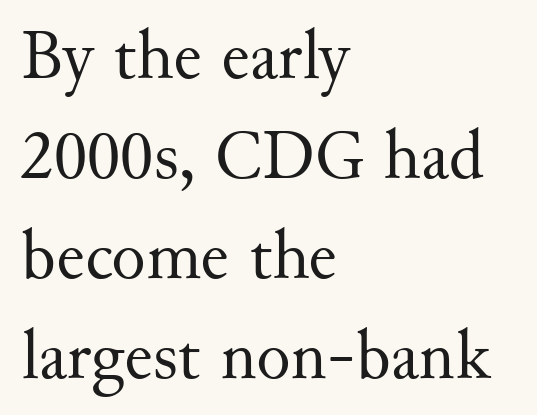
Q: Is the text bold? A: No.
Q: Is the text italic (slanted)? A: No, it is upright.
Q: Is the typeface a serif or a sans-serif typeface? A: Serif.
Q: Is the text underlined? A: No.
Q: How is the paragraph aligned? A: Left-aligned.
Q: Is the spacing between letters normal or unusually wide? A: Normal.
Q: Is the spacing between lines tight, normal or loose? A: Normal.
Q: Width (condensed, normal, or wide)? A: Normal.
Q: Stroke contrast? A: Medium.
Q: x-height? A: Small.
Q: Monospaced? A: No.
